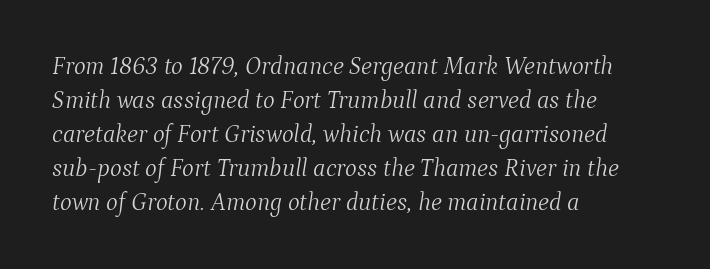
{"italic": "yes", "lean": "right", "slant_degrees": 9, "bold": "no", "underline": "no", "align": "left", "line_spacing": "normal", "line_spacing_ratio": 1.36, "letter_spacing": "normal", "letter_spacing_em": 0.0, "glyph_px": 25}
